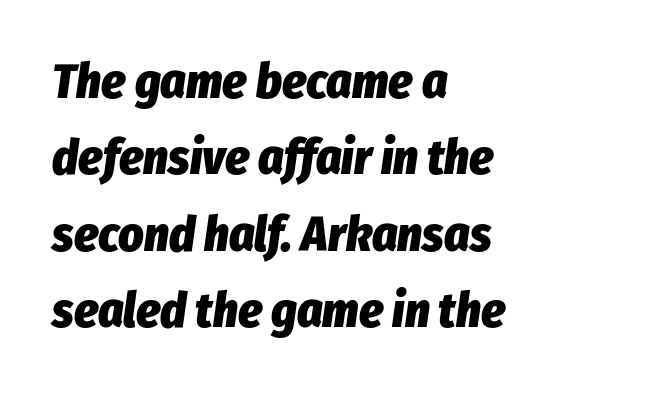
The image shows 49 px heavy, condensed type, italic (leaning right); set left-aligned, normal line spacing (1.56x), normal letter spacing, not underlined; low stroke contrast and a medium x-height.
